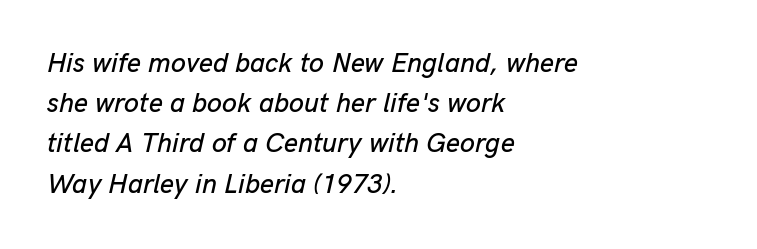
Q: Is the text italic (slanted)? A: Yes, it leans right by about 13 degrees.
Q: Is the text underlined? A: No.
Q: How is the paragraph aligned? A: Left-aligned.
Q: Is the spacing between letters normal or unusually wide? A: Normal.
Q: Is the spacing between lines tight, normal or loose? A: Normal.
